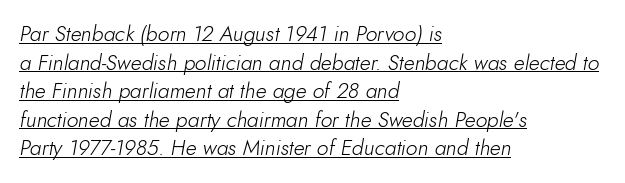
Tall strokes in this sample are angled rather than plumb. Vertical stems look standard width or narrower in stroke. Teacher's note: observe the even left margin — that is flush-left alignment. Honestly, the letter spacing is just normal — you wouldn't notice it. A baseline rule has been typeset under these characters.
